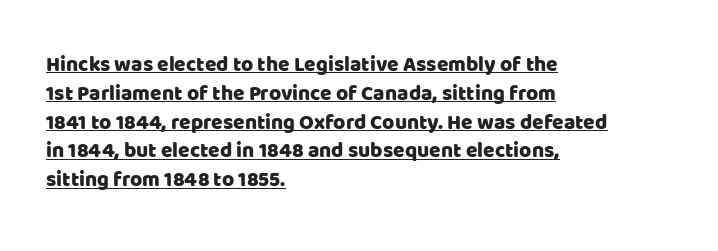
Q: Is the text italic (slanted)? A: No, it is upright.
Q: Is the text underlined? A: Yes.
Q: How is the paragraph aligned? A: Left-aligned.
Q: Is the spacing between letters normal or unusually wide? A: Normal.
Q: Is the spacing between lines tight, normal or loose? A: Normal.
